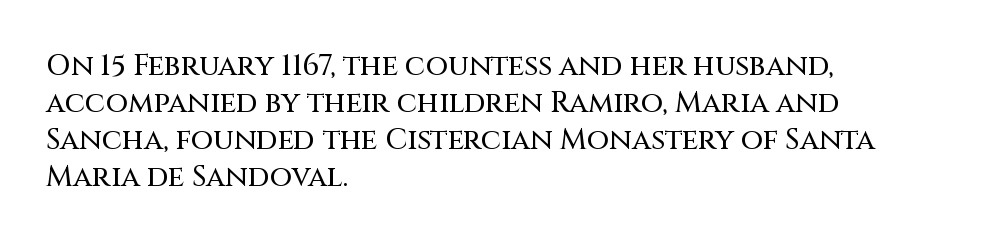
Q: Is the text italic (slanted)? A: No, it is upright.
Q: Is the typeface a serif or a sans-serif typeface? A: Sans-serif.
Q: Is the text underlined? A: No.
Q: How is the paragraph aligned? A: Left-aligned.
Q: Is the spacing between letters normal or unusually wide? A: Normal.
Q: Is the spacing between lines tight, normal or loose? A: Normal.
Q: Width (condensed, normal, or wide)? A: Normal.
Q: Stroke contrast? A: Medium.
Q: x-height? A: Large.
Q: Monospaced? A: No.
